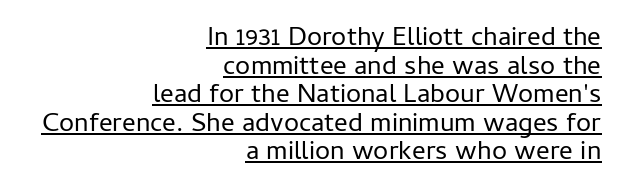
The image shows 27 px text type, upright; set right-aligned, tight line spacing (1.06x), normal letter spacing, underlined.
